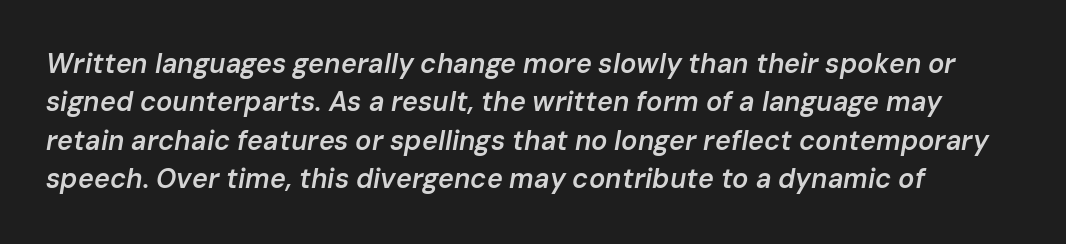
{"italic": "yes", "lean": "right", "slant_degrees": 10, "bold": "semi", "underline": "no", "line_spacing": "normal", "line_spacing_ratio": 1.42, "letter_spacing": "normal", "letter_spacing_em": 0.0, "glyph_px": 27}
